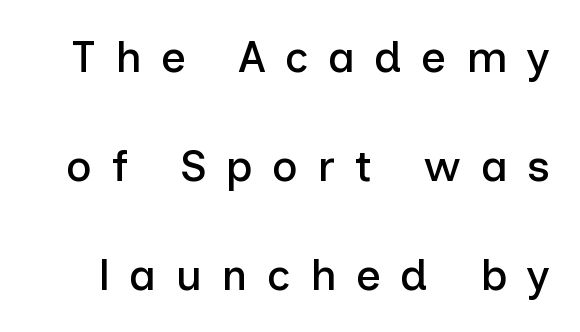
Note the varied advance widths — an 'i' is clearly narrower than an 'm'. Do the letters lean? They stand straight. These lines are composed in type without serifs. Nobody drew a line under any word here. Tracking here is generous; glyphs stand well apart from one another.
